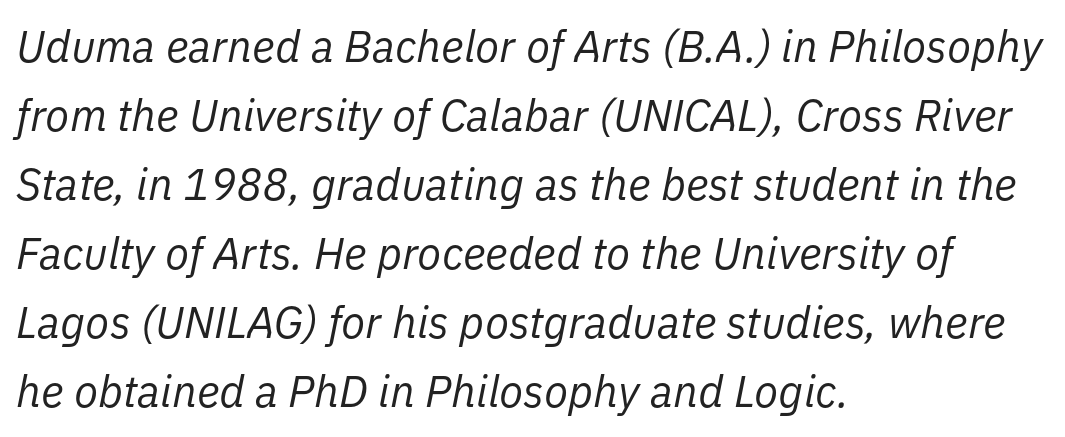
Stroke thickness stays within the range of a standard reading face or lighter. This sample has the flowing, uneven cadence of proportional lettering. The area under the type is left untouched. Reading down the column, the eye jumps a familiar distance to each next line. No extra tracking has been applied to these lines. If you drew a ruler down the left edge, every line would touch it.
